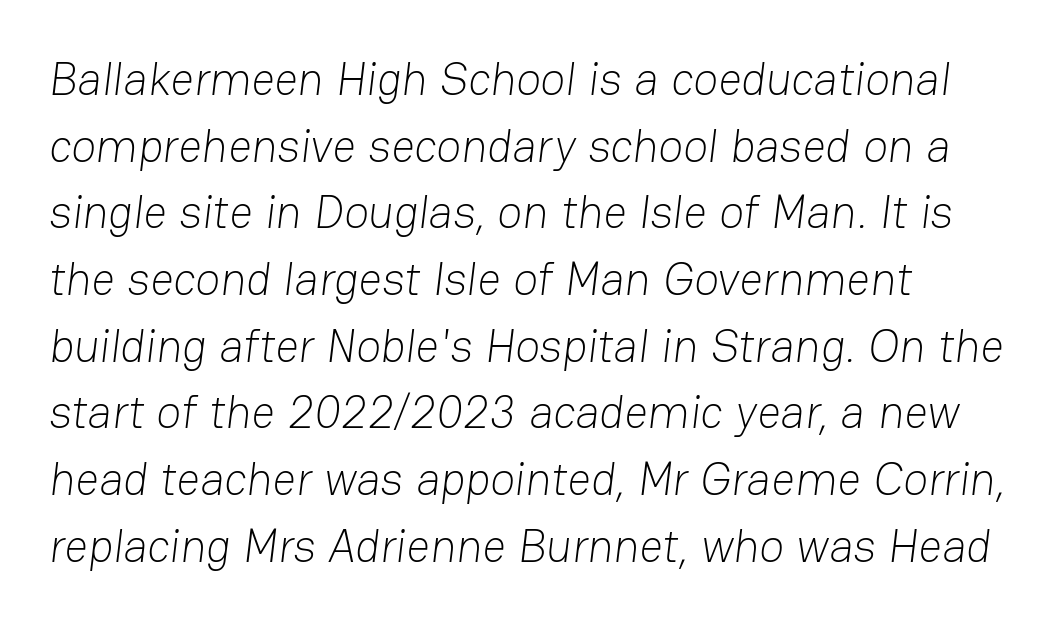
Q: Is the text bold? A: No.
Q: Is the typeface a serif or a sans-serif typeface? A: Sans-serif.
Q: Is the text underlined? A: No.
Q: How is the paragraph aligned? A: Left-aligned.
Q: Is the spacing between letters normal or unusually wide? A: Normal.
Q: Is the spacing between lines tight, normal or loose? A: Normal.
Q: Width (condensed, normal, or wide)? A: Normal.
Q: Stroke contrast? A: Low.
Q: x-height? A: Medium.
Q: Monospaced? A: No.
